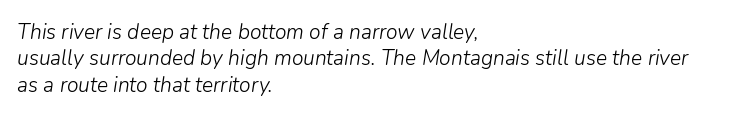
{"italic": "yes", "lean": "right", "slant_degrees": 9, "bold": "no", "underline": "no", "align": "left", "line_spacing": "normal", "line_spacing_ratio": 1.26, "letter_spacing": "normal", "letter_spacing_em": 0.0, "glyph_px": 21}
